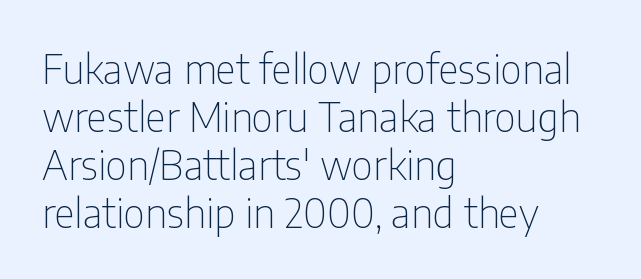
{"serif": "no", "italic": "no", "bold": "no", "weight": "thin", "width": "condensed", "stroke_contrast": "low", "x_height": "medium", "monospaced": "no", "underline": "no", "align": "left", "line_spacing_ratio": 1.2, "letter_spacing": "normal", "letter_spacing_em": 0.0, "glyph_px": 40}
